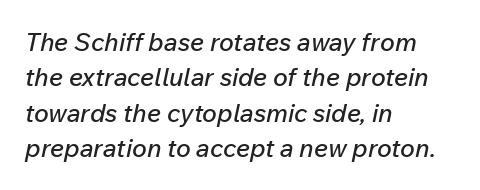
Interline gaps are of average width in this sample. Glyph-to-glyph distance matches everyday printed text. The passage is arranged the way most books set body copy — flush left. The zone under the glyphs is completely vacant.
